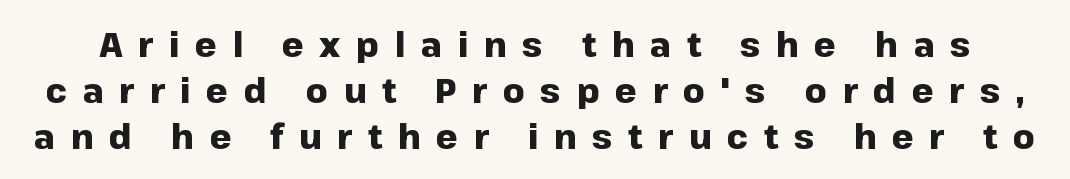
Q: Is the text bold? A: Yes.
Q: Is the text italic (slanted)? A: No, it is upright.
Q: Is the typeface a serif or a sans-serif typeface? A: Sans-serif.
Q: Is the text underlined? A: No.
Q: Is the spacing between letters normal or unusually wide? A: Unusually wide.
Q: Is the spacing between lines tight, normal or loose? A: Normal.
Q: Width (condensed, normal, or wide)? A: Normal.
Q: Stroke contrast? A: Low.
Q: x-height? A: Medium.
Q: Monospaced? A: No.
